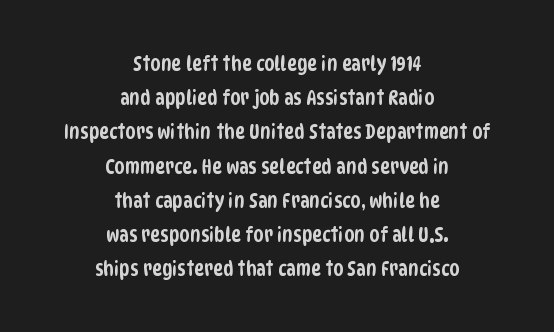
The image shows 21 px text type; set centered, normal line spacing (1.63x), normal letter spacing, not underlined.
